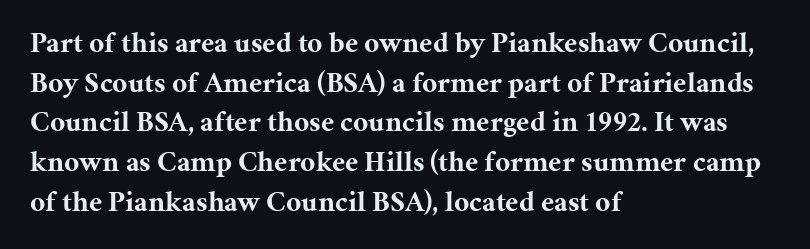
What kind of face is this? One with serifs. Is this a fixed-width face? No — the glyphs have proportional, varying widths. The lettering stays uniformly vertical, giving the passage a roman look. The face used here is rendered with its standard letterfit. Line spacing here is normal. Does the weight exceed regular? Yes, all the way to bold.
